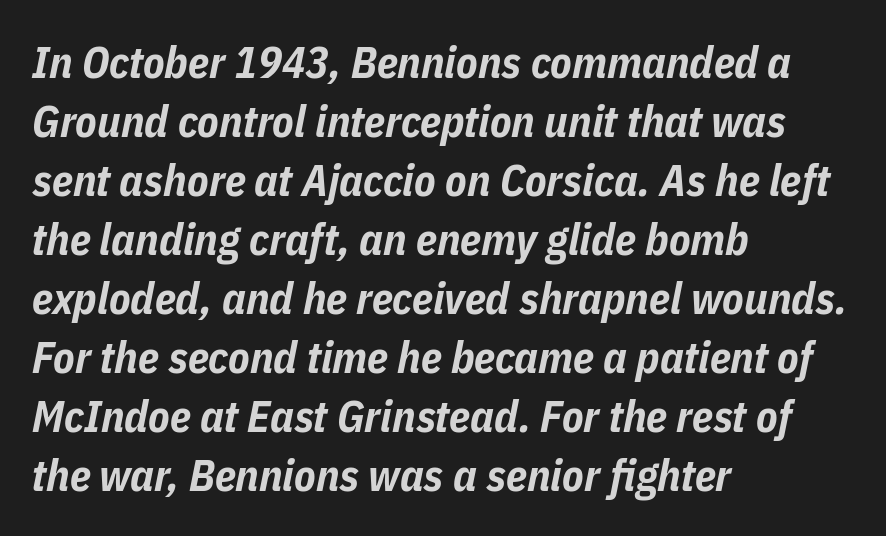
The image shows 44 px bold, condensed type, italic (leaning right); set left-aligned, normal line spacing (1.34x), normal letter spacing, not underlined; low stroke contrast and a medium x-height.
